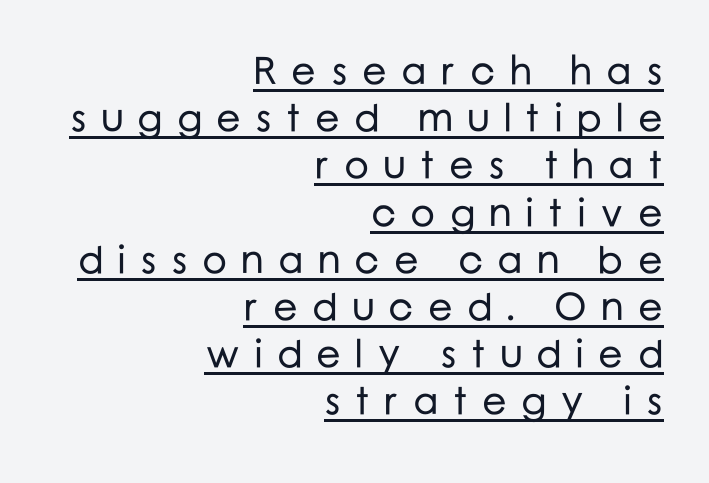
{"serif": "no", "italic": "no", "width": "normal", "stroke_contrast": "low", "x_height": "medium", "monospaced": "no", "underline": "yes", "align": "right", "line_spacing_ratio": 1.21, "letter_spacing": "wide", "letter_spacing_em": 0.36, "glyph_px": 39}
